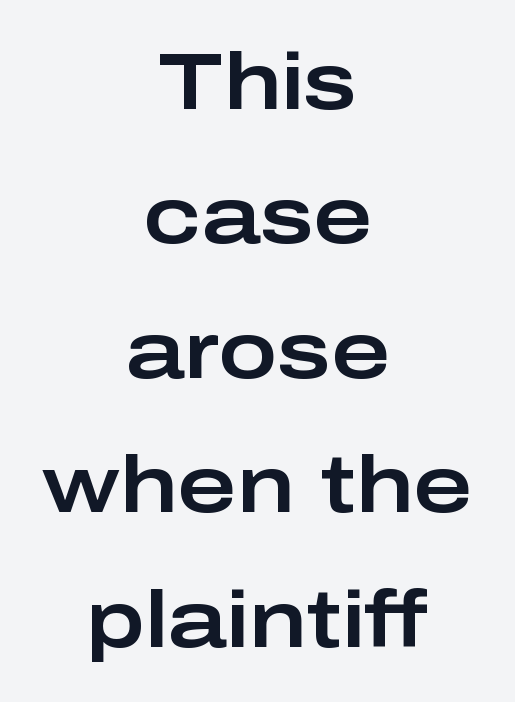
Q: Is the text italic (slanted)? A: No, it is upright.
Q: Is the typeface a serif or a sans-serif typeface? A: Sans-serif.
Q: Is the text underlined? A: No.
Q: How is the paragraph aligned? A: Centered.
Q: Is the spacing between letters normal or unusually wide? A: Normal.
Q: Is the spacing between lines tight, normal or loose? A: Normal.
Q: Width (condensed, normal, or wide)? A: Wide.
Q: Stroke contrast? A: Low.
Q: x-height? A: Medium.
Q: Monospaced? A: No.
